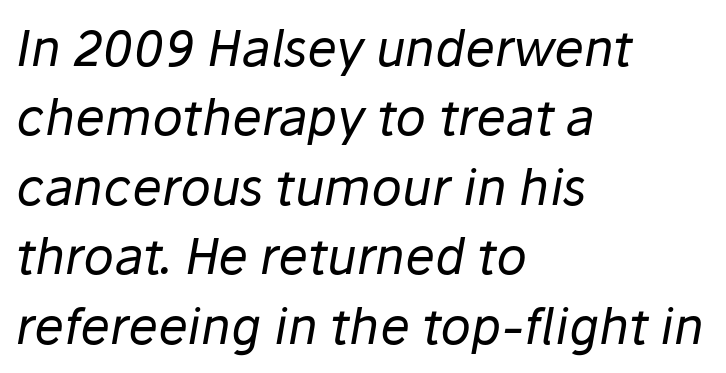
The passage is arranged the way most books set body copy — flush left. The specimen reads as italic at a glance. A typesetter would call this proportional, since set widths differ per character. The area under the type is left untouched.
